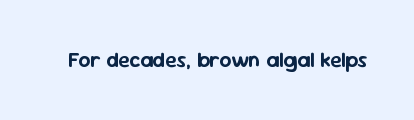
Q: Is the text italic (slanted)? A: No, it is upright.
Q: Is the text underlined? A: No.
Q: Is the spacing between letters normal or unusually wide? A: Normal.
